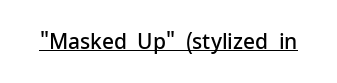
{"italic": "no", "bold": "semi", "underline": "yes", "letter_spacing": "normal", "letter_spacing_em": 0.0, "glyph_px": 21}
